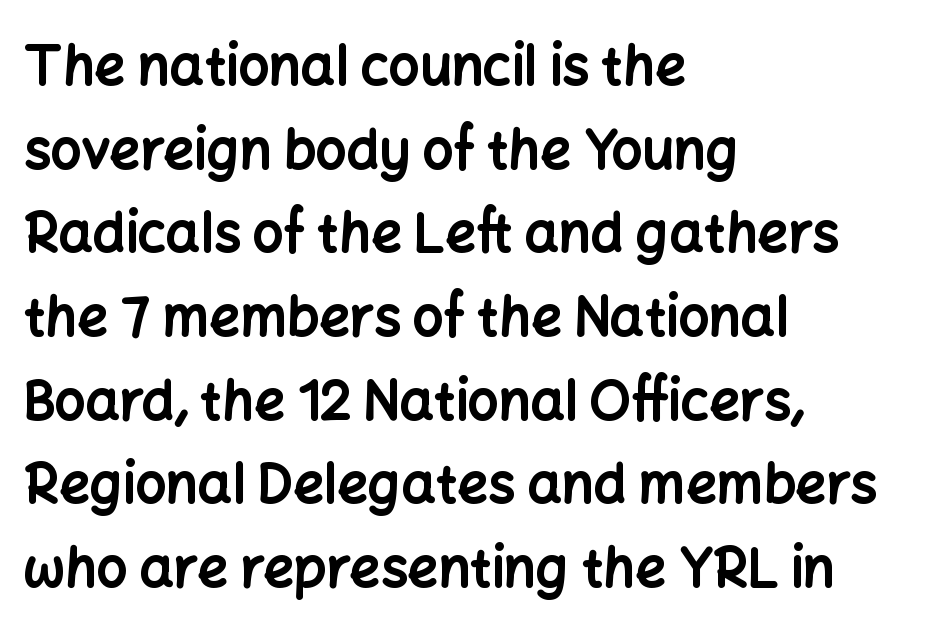
Q: Is the text bold? A: Yes.
Q: Is the text italic (slanted)? A: No, it is upright.
Q: Is the typeface a serif or a sans-serif typeface? A: Sans-serif.
Q: Is the text underlined? A: No.
Q: How is the paragraph aligned? A: Left-aligned.
Q: Is the spacing between letters normal or unusually wide? A: Normal.
Q: Is the spacing between lines tight, normal or loose? A: Normal.
Q: Width (condensed, normal, or wide)? A: Normal.
Q: Stroke contrast? A: Low.
Q: x-height? A: Medium.
Q: Monospaced? A: No.
